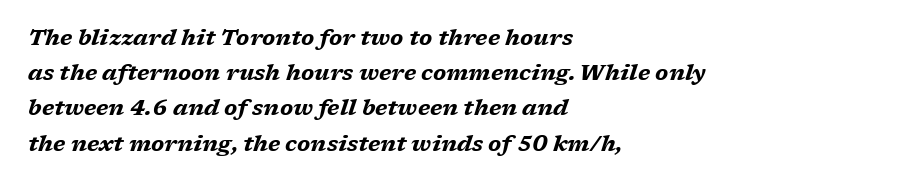
{"italic": "yes", "lean": "right", "slant_degrees": 17, "bold": "yes", "underline": "no", "align": "left", "line_spacing": "normal", "line_spacing_ratio": 1.6, "letter_spacing": "normal", "letter_spacing_em": 0.0, "glyph_px": 22}
